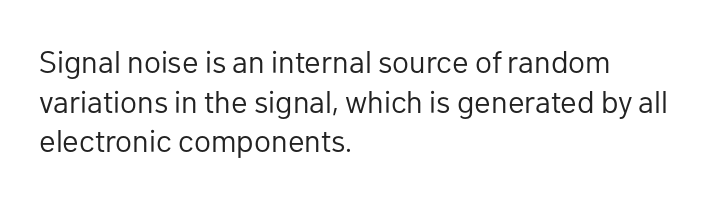
The image shows 31 px regular-weight sans-serif type, upright; set left-aligned, normal line spacing (1.28x), normal letter spacing, not underlined; low stroke contrast and a medium x-height.
